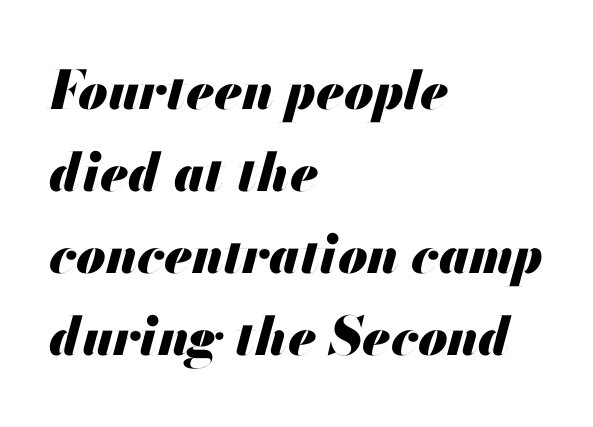
{"italic": "yes", "lean": "right", "slant_degrees": 13, "bold": "yes", "weight": "heavy", "width": "normal", "stroke_contrast": "medium", "x_height": "small", "monospaced": "no", "underline": "no", "align": "left", "line_spacing": "normal", "line_spacing_ratio": 1.55, "letter_spacing": "normal", "letter_spacing_em": 0.0, "glyph_px": 53}
